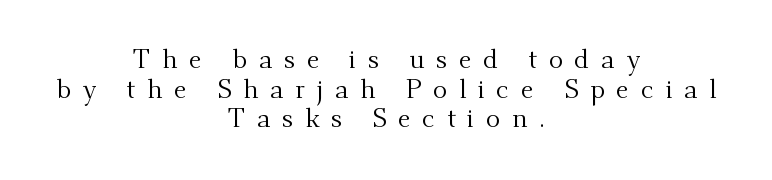
The image shows 27 px text type, upright; set centered, tight line spacing (1.1x), unusually wide letter spacing (+0.43 em), not underlined.
